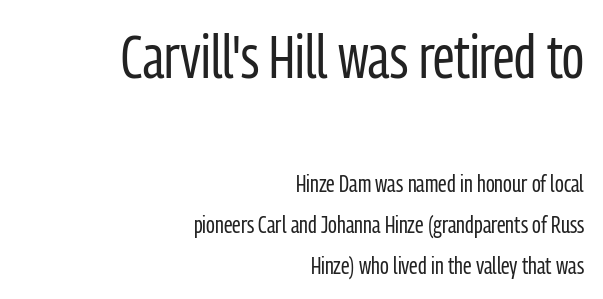
The image shows 60 px regular-weight, condensed sans-serif type, upright; set right-aligned, normal line spacing (1.69x), normal letter spacing, not underlined; the first (top) block is 2.5x larger; low stroke contrast and a medium x-height.
